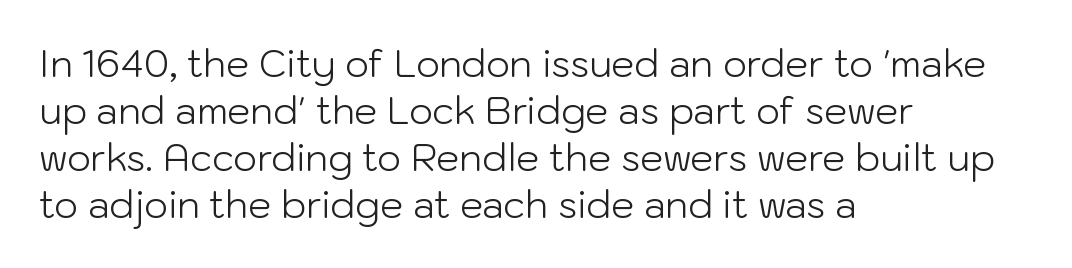
No heavy texture on the line: the type isn't bold. The compositor pushed each line to the left boundary. Vertical strokes here are truly vertical. The rendering uses a moderate line-height, typical for paragraphs. Here the designer chose a conventional face with non-uniform glyph widths.
